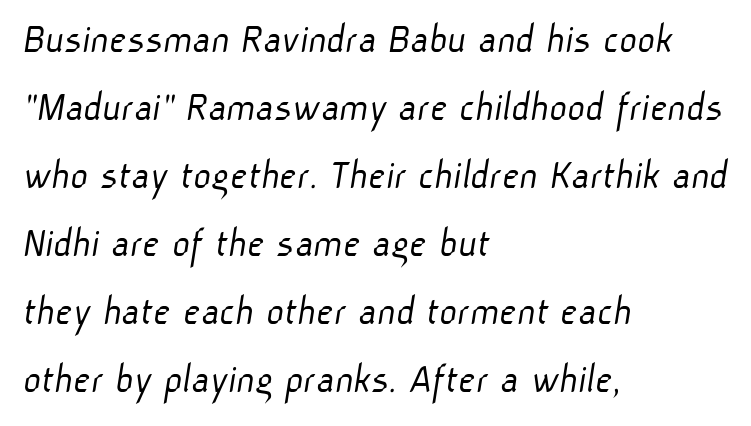
{"serif": "no", "bold": "no", "weight": "light", "width": "normal", "stroke_contrast": "low", "x_height": "medium", "monospaced": "no", "underline": "no", "align": "left", "line_spacing": "normal", "line_spacing_ratio": 1.58, "letter_spacing": "normal", "letter_spacing_em": 0.0, "glyph_px": 43}
